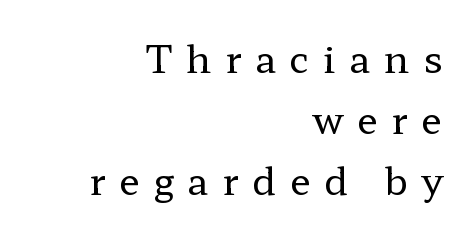
The image shows 38 px regular-weight, wide serif type, upright; set right-aligned, normal line spacing (1.61x), unusually wide letter spacing (+0.36 em), not underlined; low stroke contrast and a medium x-height.
